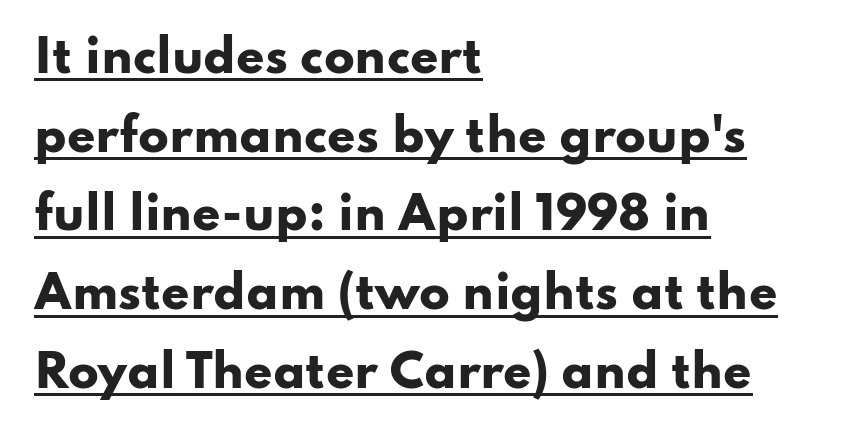
The image shows 45 px heavy, wide sans-serif type, upright; set left-aligned, line spacing 1.75x, normal letter spacing, underlined; low stroke contrast and a small x-height.
